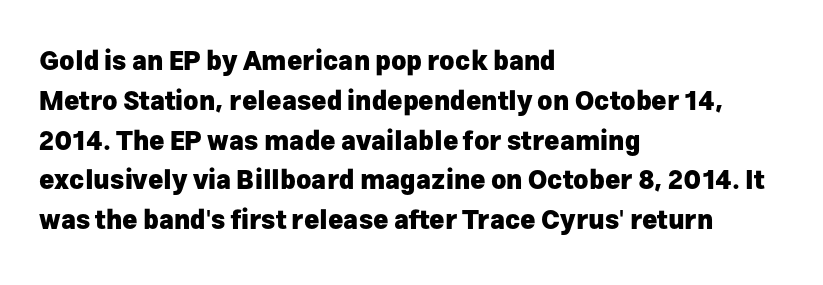
The image shows 26 px bold type, upright; set left-aligned, normal line spacing (1.53x), normal letter spacing, not underlined.
